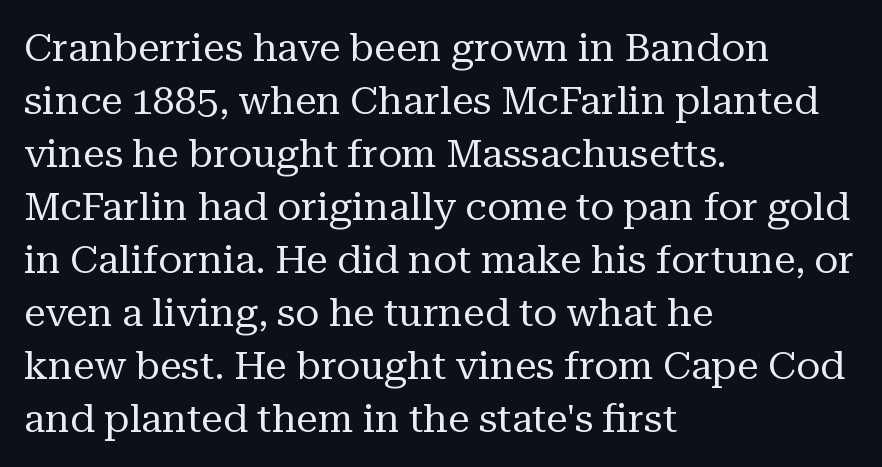
The image shows 39 px regular-weight serif type, upright; set left-aligned, normal line spacing (1.36x), normal letter spacing, not underlined; medium stroke contrast and a medium x-height.
